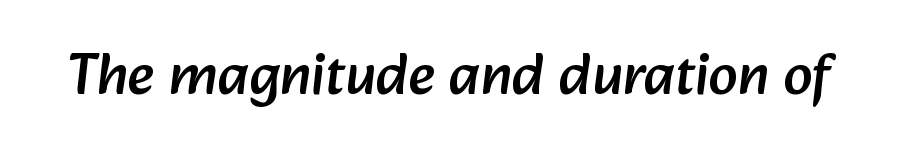
The image shows 59 px sans-serif type; set normal letter spacing, not underlined; low stroke contrast and a medium x-height.
